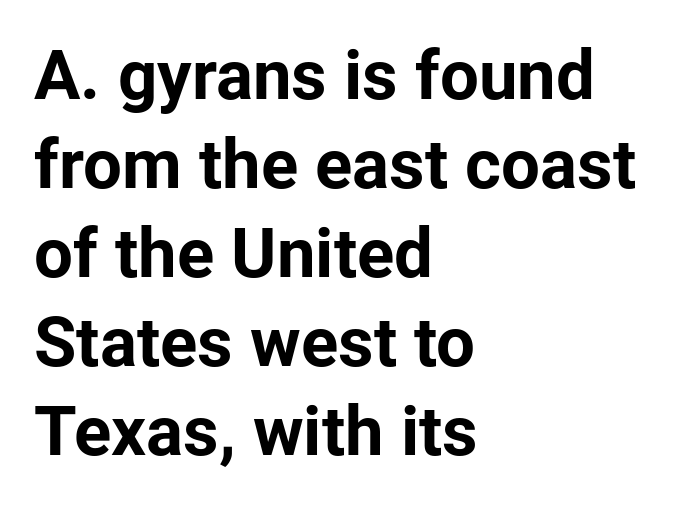
Q: Is the text bold? A: Yes.
Q: Is the text italic (slanted)? A: No, it is upright.
Q: Is the typeface a serif or a sans-serif typeface? A: Sans-serif.
Q: Is the text underlined? A: No.
Q: How is the paragraph aligned? A: Left-aligned.
Q: Is the spacing between letters normal or unusually wide? A: Normal.
Q: Is the spacing between lines tight, normal or loose? A: Normal.
Q: Width (condensed, normal, or wide)? A: Normal.
Q: Stroke contrast? A: Low.
Q: x-height? A: Medium.
Q: Monospaced? A: No.
